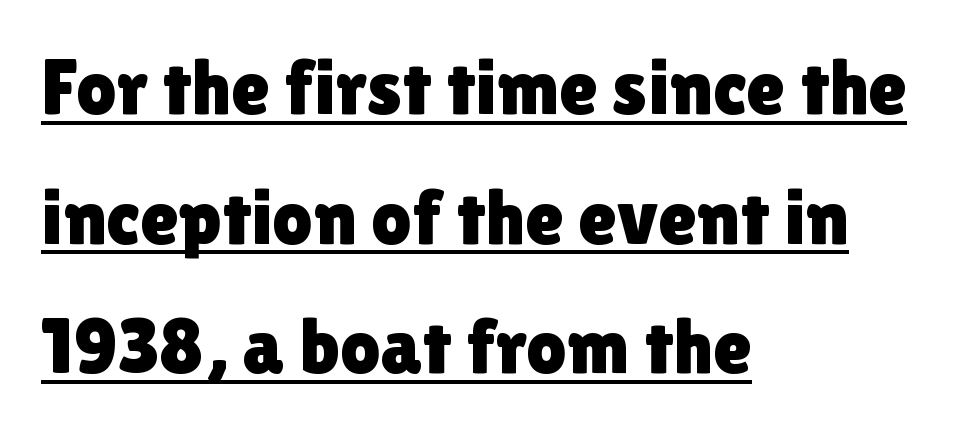
The lettering holds an erect, upright posture throughout. The space between consecutive lines is moderate. This sample uses plain, unmodified letter spacing. The text was rendered using a sans face with plain stroke endings. Short and long lines alike share a common starting point at left.
